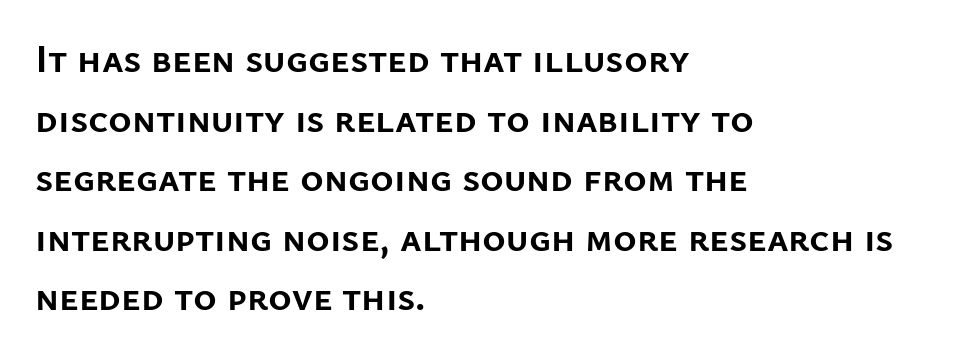
{"serif": "no", "italic": "no", "bold": "yes", "weight": "semibold", "width": "normal", "stroke_contrast": "low", "x_height": "medium", "monospaced": "no", "underline": "no", "align": "left", "line_spacing": "normal", "line_spacing_ratio": 1.49, "letter_spacing": "normal", "letter_spacing_em": 0.0, "glyph_px": 40}
